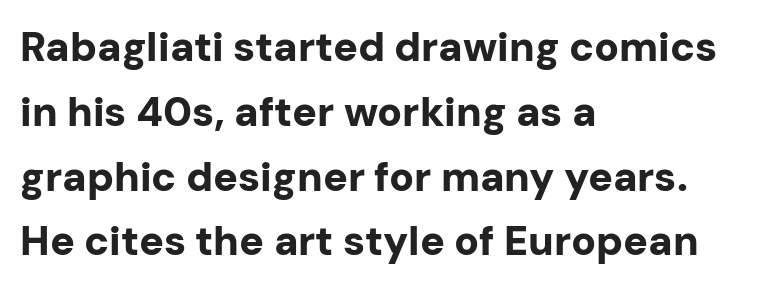
This rendering features lettering with no underline. Here the designer chose a conventional face with non-uniform glyph widths. The letterforms sit shoulder to shoulder at normal distance. The passage is arranged the way most books set body copy — flush left.
